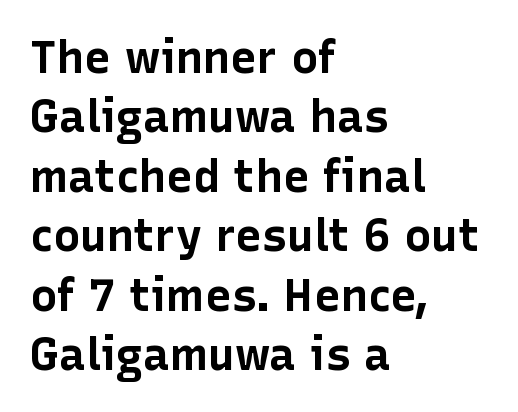
The baseline area is clear. The typesetting leans heavy: a genuine bold. Upright lettering throughout. Students, observe: this is what conventionally led text looks like.
